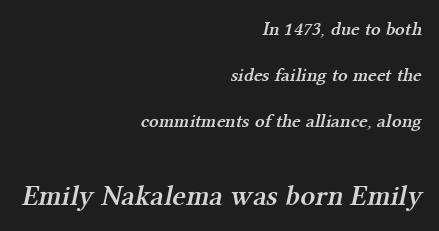
{"serif": "yes", "bold": "semi", "weight": "semibold", "width": "normal", "stroke_contrast": "medium", "x_height": "medium", "monospaced": "no", "underline": "no", "align": "right", "line_spacing": "loose", "line_spacing_ratio": 2.41, "letter_spacing": "normal", "letter_spacing_em": 0.0, "larger_block": "second", "size_ratio": 1.53, "glyph_px": 29}
